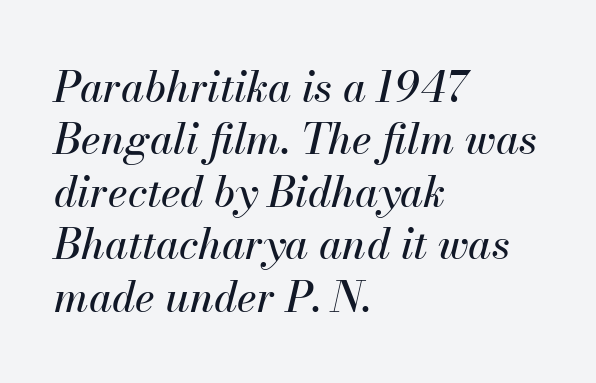
Type without underlining. When letters slant like this, we call the style italic. The rendering uses natural spacing where letterforms have individual widths. Is the letter spacing exaggerated? No — it looks like the ordinary default.
